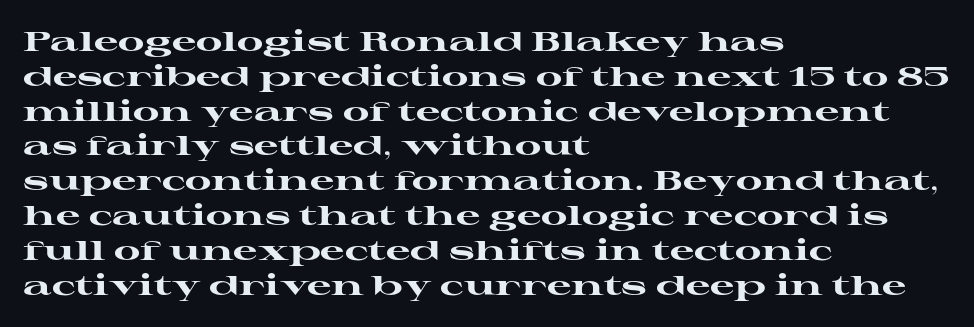
The image shows 27 px bold type, upright; set left-aligned, normal line spacing (1.29x), normal letter spacing, not underlined.
